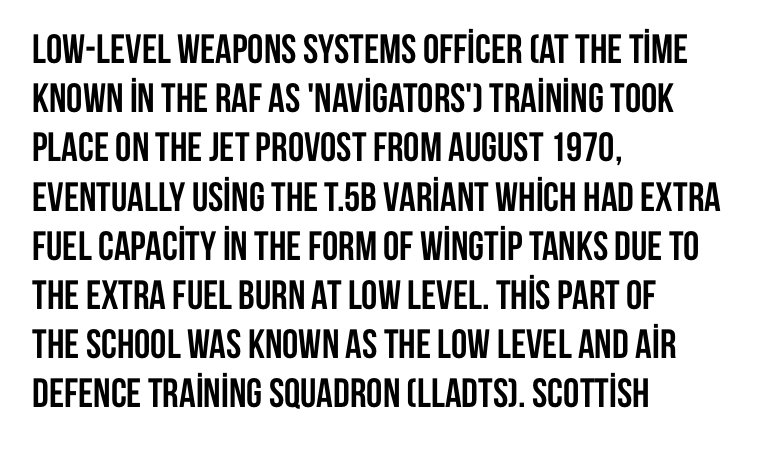
The image shows 41 px semibold, condensed sans-serif type, upright; set left-aligned, line spacing 1.2x, normal letter spacing, not underlined; low stroke contrast and a large x-height.
